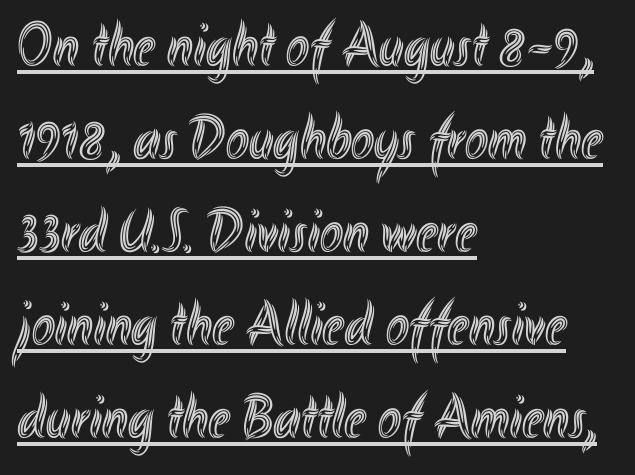
The compositor pushed each line to the left boundary. A typesetter would call this proportional, since set widths differ per character. A normal amount of white space separates one row of letters from the next. Honestly, the underline is the first thing you notice here.
